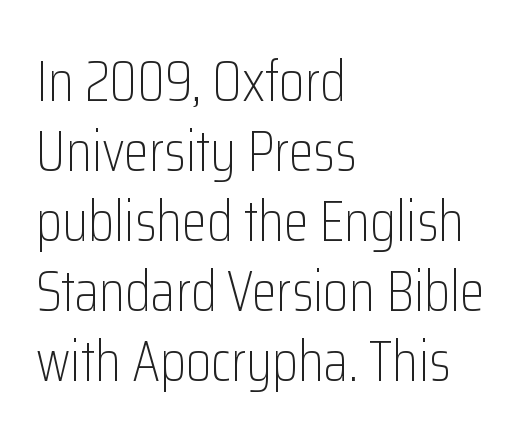
{"serif": "no", "italic": "no", "bold": "no", "weight": "light", "width": "condensed", "stroke_contrast": "low", "x_height": "medium", "monospaced": "no", "underline": "no", "align": "left", "line_spacing_ratio": 1.23, "letter_spacing": "normal", "letter_spacing_em": 0.0, "glyph_px": 57}
